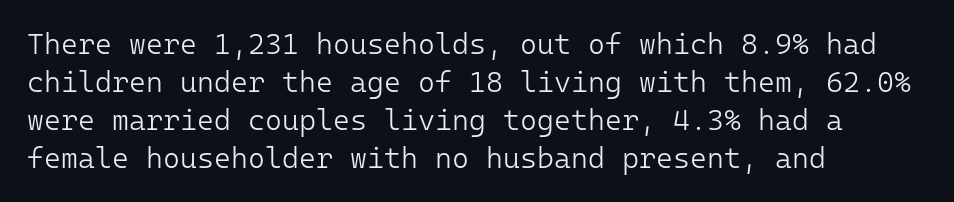
Q: Is the text bold? A: No.
Q: Is the text italic (slanted)? A: No, it is upright.
Q: Is the typeface a serif or a sans-serif typeface? A: Sans-serif.
Q: Is the text underlined? A: No.
Q: How is the paragraph aligned? A: Left-aligned.
Q: Is the spacing between letters normal or unusually wide? A: Normal.
Q: Is the spacing between lines tight, normal or loose? A: Normal.
Q: Width (condensed, normal, or wide)? A: Normal.
Q: Stroke contrast? A: Low.
Q: x-height? A: Medium.
Q: Monospaced? A: Yes.
